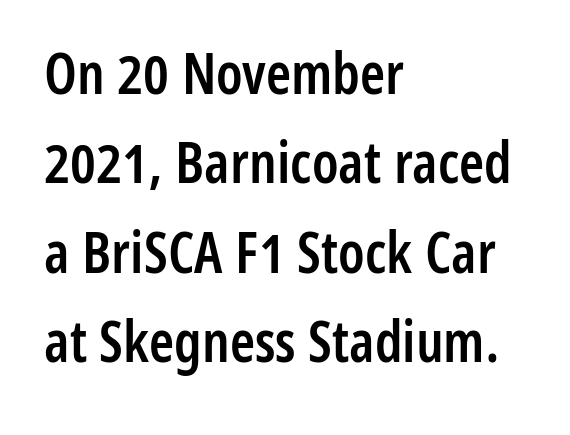
The image shows 57 px semibold, condensed sans-serif type, upright; set left-aligned, normal line spacing (1.57x), normal letter spacing, not underlined; low stroke contrast and a medium x-height.
